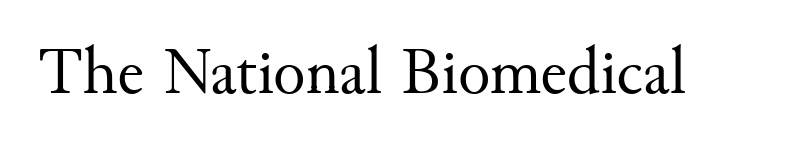
{"serif": "yes", "italic": "no", "bold": "no", "weight": "regular", "width": "normal", "stroke_contrast": "medium", "x_height": "small", "monospaced": "no", "underline": "no", "letter_spacing": "normal", "letter_spacing_em": 0.0, "glyph_px": 67}
